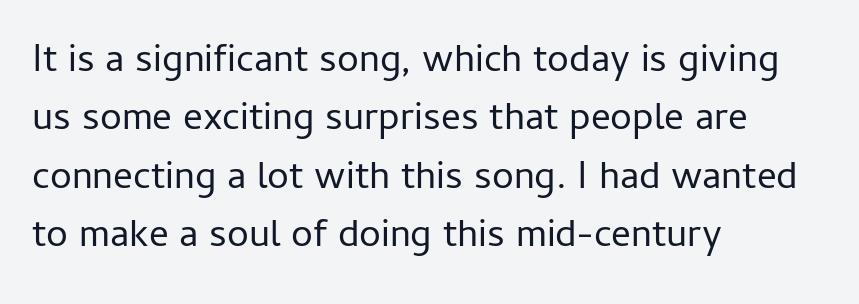
Spacing between characters is what you'd get straight out of the box. Stems and bowls with no extra thickness — not bold. Note the varied advance widths — an 'i' is clearly narrower than an 'm'. The words here are not underlined. Typographically, this falls in the sans-serif category. Horizontal bands of white between lines are of average thickness.
